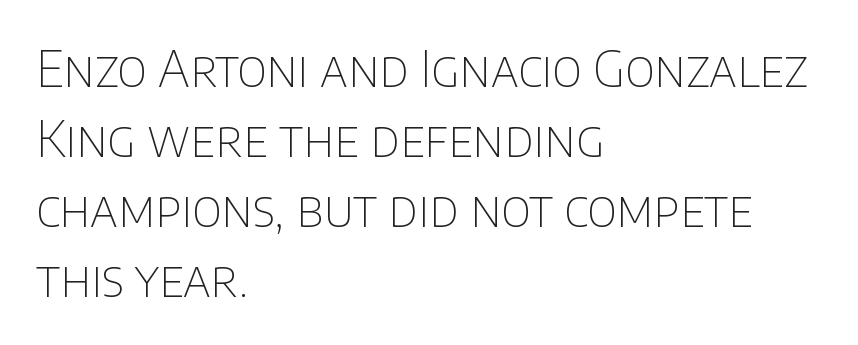
Leftover space on each line is placed entirely after the last word. The type sits square on the baseline with zero lean. Honestly, the row spacing looks completely unremarkable. Compared with typical body copy, the letter spacing here is the same. The gap between lines stays unmarked. The face used here is proportionally spaced, like ordinary book or web type.
